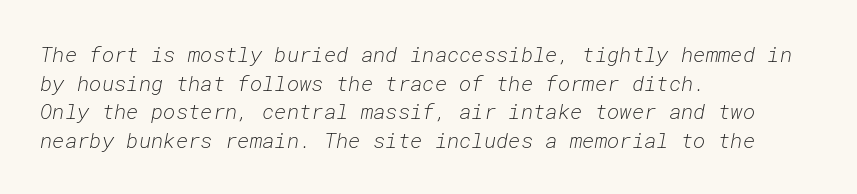
These lines sit exactly where default settings would place them. If you drew a line through each stem, it would be angled. The horizontal fit of the characters is conventional and even. A student would call this left alignment; a typographer would say flush left, rag right. Quick note: underline off.
